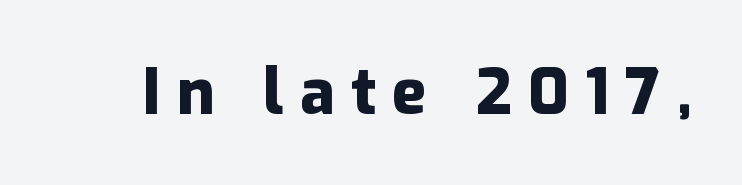
The letterforms stand isolated, each surrounded by extra space. This is sans-serif lettering, the kind often seen on screens and signage. Quick note: not italic, upright. In terms of weight, the rendering is a true, heavy bold. Has an underline been added? It has not. Character widths vary here, with narrow letters taking less room than wide ones.
